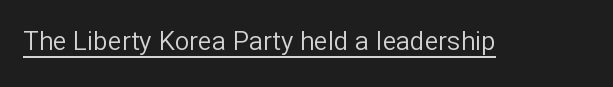
{"italic": "no", "bold": "no", "underline": "yes", "letter_spacing": "normal", "letter_spacing_em": 0.0, "glyph_px": 26}
